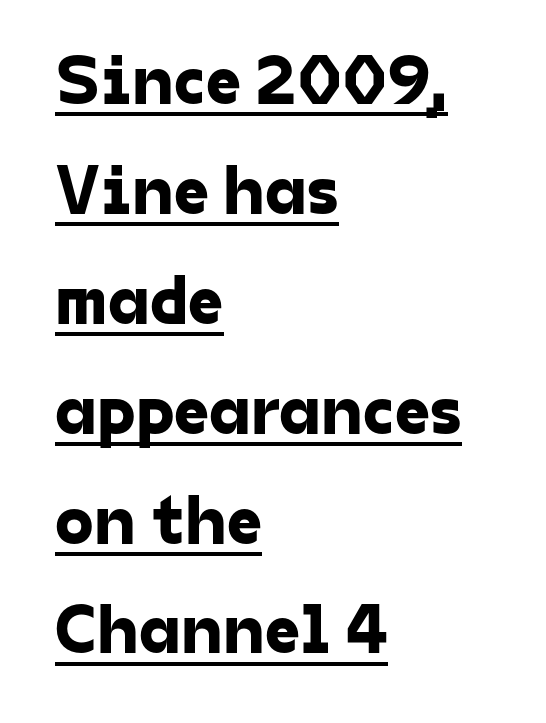
The image shows 70 px sans-serif type; set left-aligned, normal line spacing (1.57x), normal letter spacing, underlined; low stroke contrast and a medium x-height.
